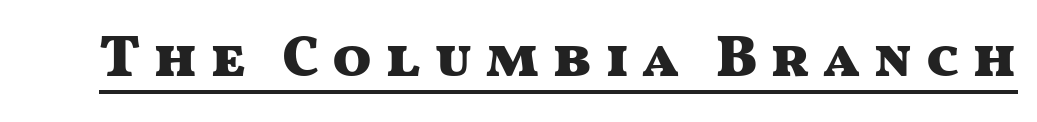
Q: Is the text bold? A: Yes.
Q: Is the text italic (slanted)? A: No, it is upright.
Q: Is the typeface a serif or a sans-serif typeface? A: Sans-serif.
Q: Is the text underlined? A: Yes.
Q: Is the spacing between letters normal or unusually wide? A: Unusually wide.
Q: Width (condensed, normal, or wide)? A: Wide.
Q: Stroke contrast? A: Medium.
Q: x-height? A: Medium.
Q: Monospaced? A: No.
